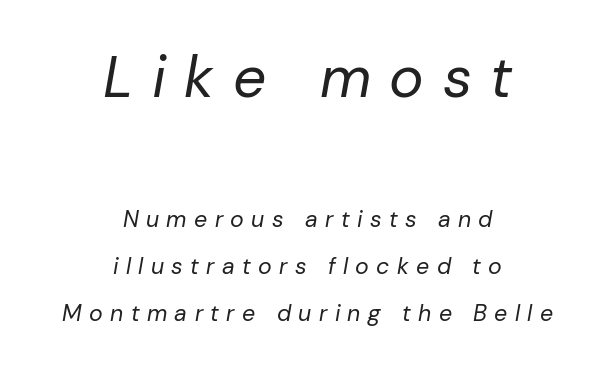
The image shows 58 px regular-weight type, italic (leaning right); set centered, loose line spacing (2.04x), unusually wide letter spacing (+0.32 em), not underlined; the first (top) block is 2.52x larger; low stroke contrast and a medium x-height.
